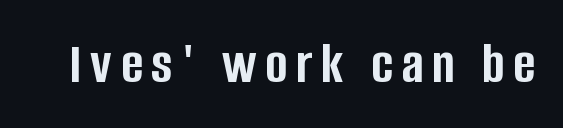
{"serif": "no", "italic": "no", "bold": "yes", "weight": "semibold", "width": "condensed", "stroke_contrast": "low", "x_height": "large", "monospaced": "no", "underline": "no", "glyph_px": 59}
